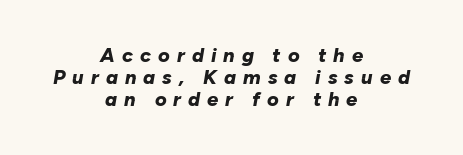
Q: Is the text bold? A: Yes.
Q: Is the text italic (slanted)? A: Yes, it leans right by about 10 degrees.
Q: Is the text underlined? A: No.
Q: How is the paragraph aligned? A: Centered.
Q: Is the spacing between letters normal or unusually wide? A: Unusually wide.
Q: Is the spacing between lines tight, normal or loose? A: Tight.
